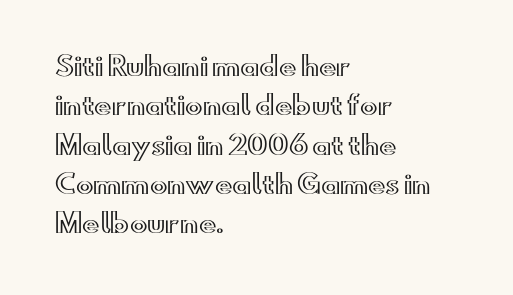
{"italic": "no", "underline": "no", "align": "left", "line_spacing": "normal", "line_spacing_ratio": 1.51, "letter_spacing": "normal", "letter_spacing_em": 0.0, "glyph_px": 26}
